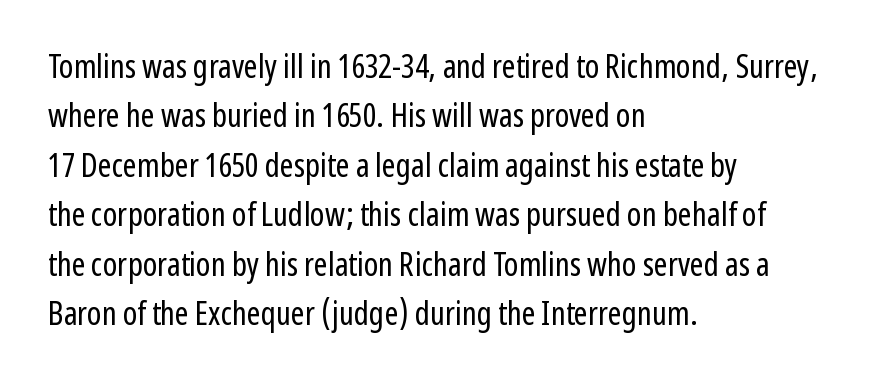
Q: Is the text bold? A: No.
Q: Is the text italic (slanted)? A: No, it is upright.
Q: Is the typeface a serif or a sans-serif typeface? A: Sans-serif.
Q: Is the text underlined? A: No.
Q: How is the paragraph aligned? A: Left-aligned.
Q: Is the spacing between letters normal or unusually wide? A: Normal.
Q: Is the spacing between lines tight, normal or loose? A: Normal.
Q: Width (condensed, normal, or wide)? A: Condensed.
Q: Stroke contrast? A: Low.
Q: x-height? A: Medium.
Q: Monospaced? A: No.
